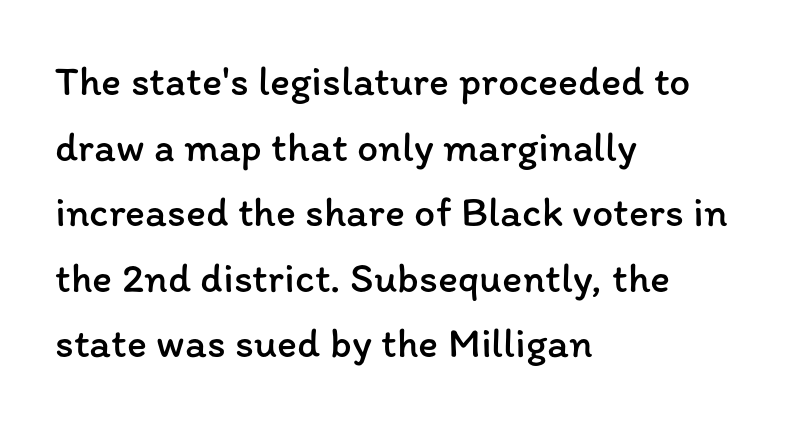
These lines are set flush left with a ragged right edge. A normal amount of white space separates one row of letters from the next. Words appear dense and cohesive because spacing is normal. These lines are rendered in a variable-pitch font. The letters look calm and open, with moderate or lighter stems.
